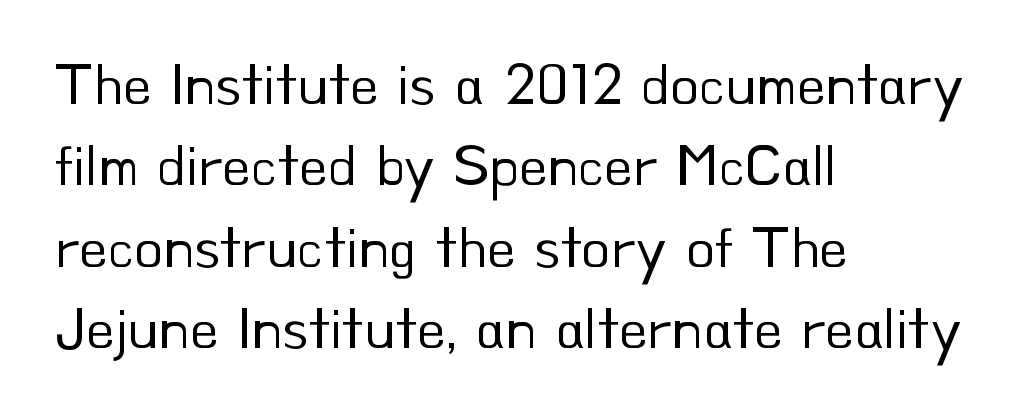
Do the characters align in a grid? No, the font is proportional. Caption: multi-line text, flush left, ragged right. Compared with typical body copy, the letter spacing here is the same. No word sits above an underline. A light-to-regular cut is what we see here. This sample uses an upright cut, with every glyph sitting square on the baseline.
